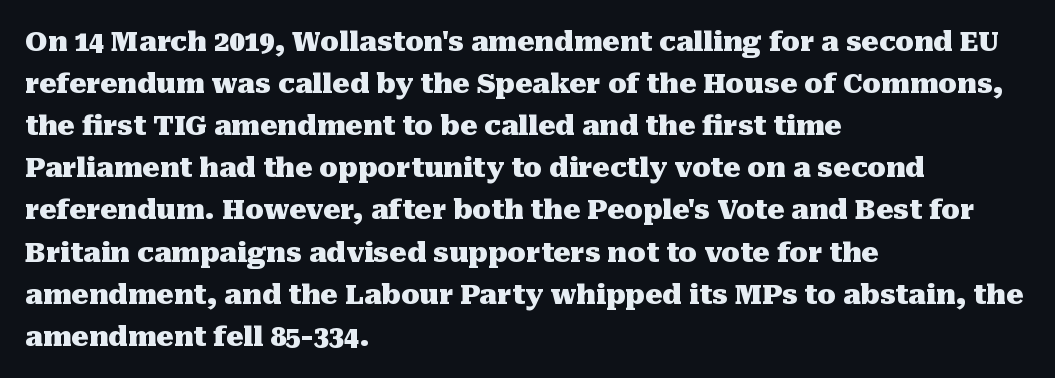
{"italic": "no", "bold": "yes", "underline": "no", "align": "left", "line_spacing": "normal", "line_spacing_ratio": 1.56, "letter_spacing": "normal", "letter_spacing_em": 0.0, "glyph_px": 27}
